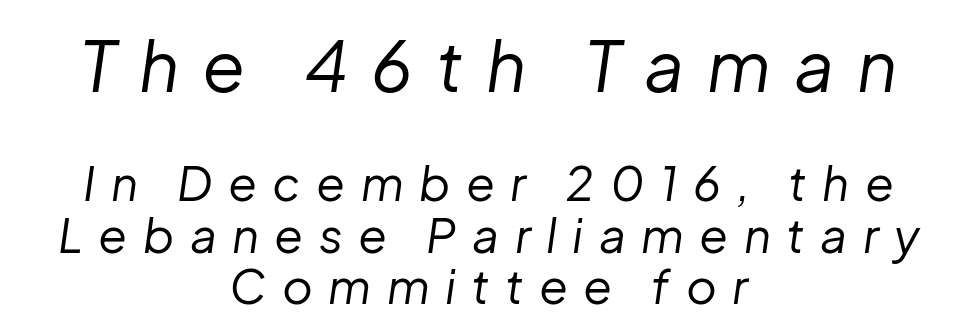
Q: Is the text bold? A: No.
Q: Is the text italic (slanted)? A: Yes, it leans right by about 8 degrees.
Q: Is the text underlined? A: No.
Q: How is the paragraph aligned? A: Centered.
Q: Is the spacing between letters normal or unusually wide? A: Unusually wide.
Q: Is the spacing between lines tight, normal or loose? A: Tight.
Q: Which block of text is set in a larger size, the first (top) or the second (bottom)? A: The first (top) one.
Q: Width (condensed, normal, or wide)? A: Normal.
Q: Stroke contrast? A: Low.
Q: x-height? A: Medium.
Q: Monospaced? A: No.
